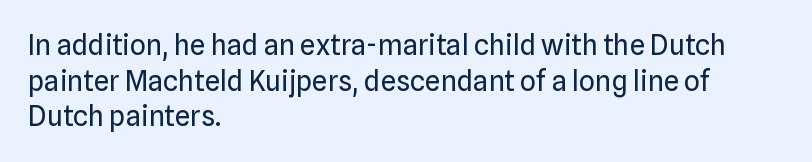
{"serif": "no", "italic": "no", "bold": "no", "weight": "regular", "width": "normal", "stroke_contrast": "low", "x_height": "medium", "monospaced": "no", "underline": "no", "align": "left", "line_spacing": "normal", "line_spacing_ratio": 1.27, "letter_spacing": "normal", "letter_spacing_em": 0.0, "glyph_px": 28}
